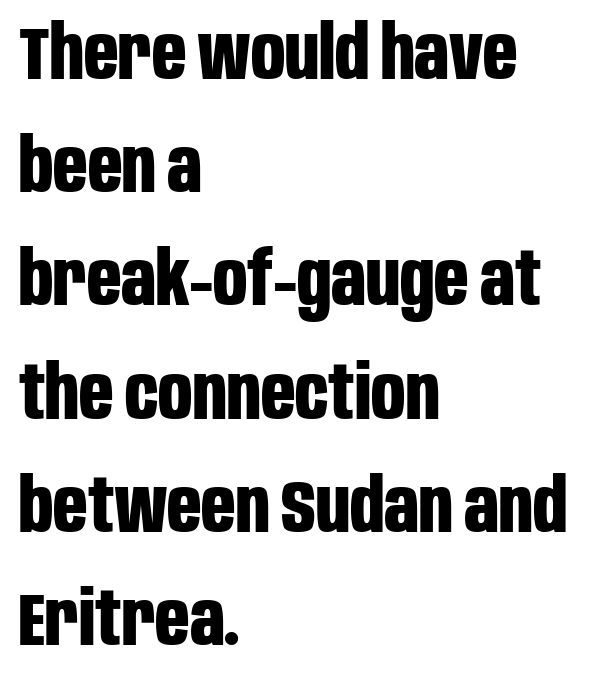
The image shows 75 px bold, condensed sans-serif type, upright; set left-aligned, normal line spacing (1.51x), normal letter spacing, not underlined; low stroke contrast and a large x-height.
